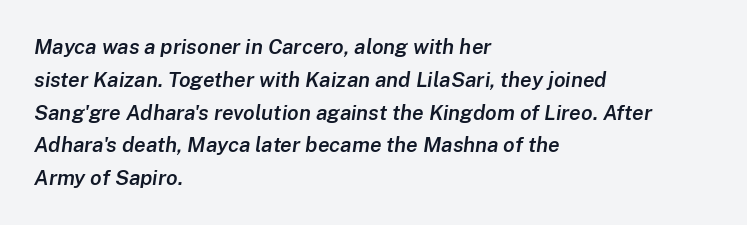
{"italic": "yes", "lean": "right", "slant_degrees": 8, "bold": "semi", "underline": "no", "align": "left", "line_spacing": "normal", "line_spacing_ratio": 1.56, "letter_spacing": "normal", "letter_spacing_em": 0.0, "glyph_px": 21}
